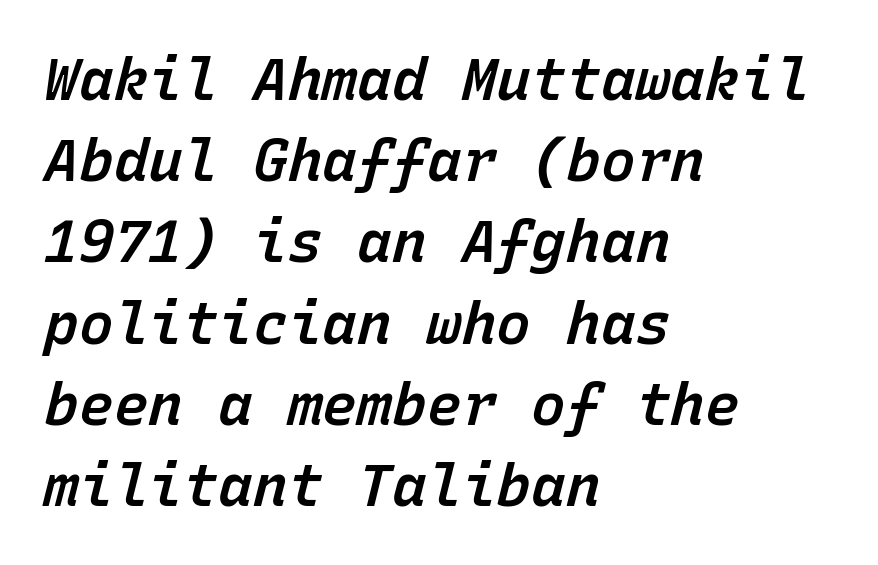
Q: Is the text bold? A: Semi-bold.
Q: Is the text italic (slanted)? A: Yes, it leans right by about 15 degrees.
Q: Is the text underlined? A: No.
Q: How is the paragraph aligned? A: Left-aligned.
Q: Is the spacing between letters normal or unusually wide? A: Normal.
Q: Is the spacing between lines tight, normal or loose? A: Normal.
Q: Width (condensed, normal, or wide)? A: Normal.
Q: Stroke contrast? A: Low.
Q: x-height? A: Medium.
Q: Monospaced? A: Yes.
